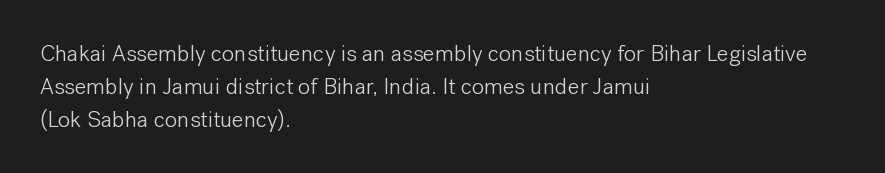
{"italic": "no", "bold": "no", "underline": "no", "align": "left", "line_spacing": "normal", "line_spacing_ratio": 1.43, "letter_spacing": "normal", "letter_spacing_em": 0.0, "glyph_px": 23}
